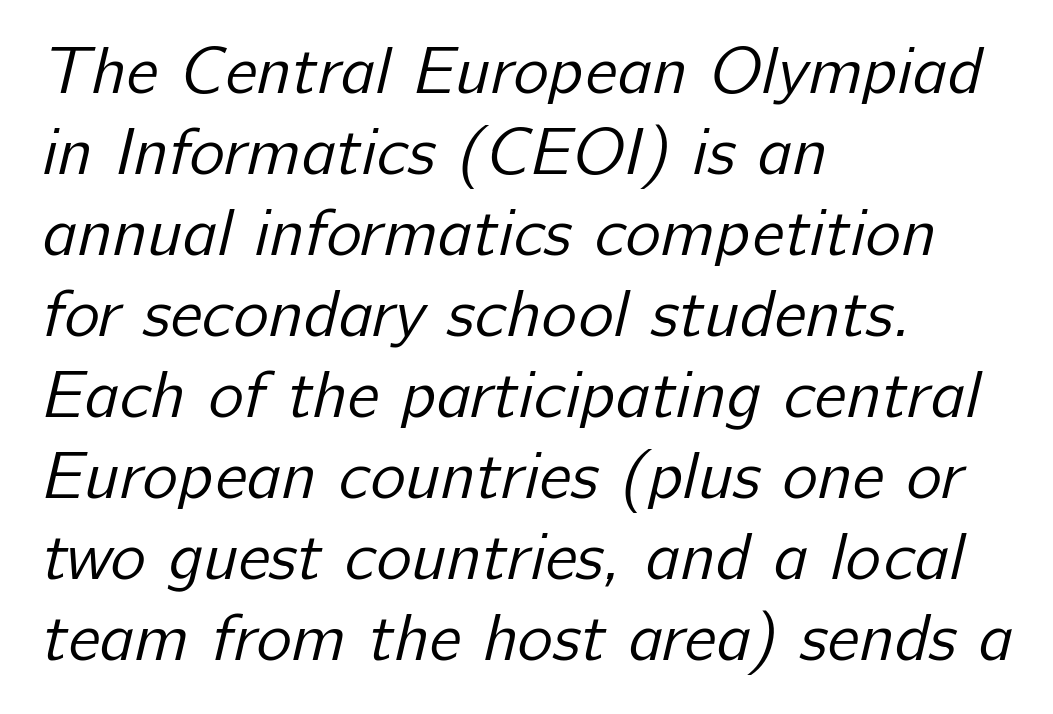
The image shows 67 px regular-weight sans-serif type; set left-aligned, line spacing 1.21x, normal letter spacing, not underlined; low stroke contrast and a medium x-height.
